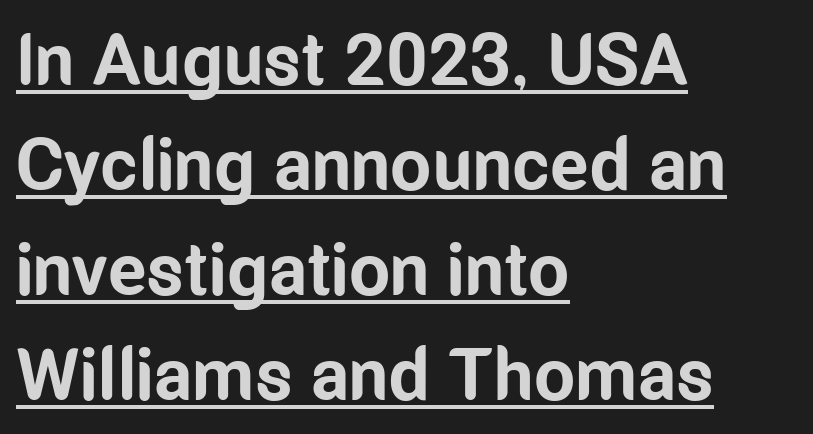
Q: Is the text bold? A: Yes.
Q: Is the text italic (slanted)? A: No, it is upright.
Q: Is the typeface a serif or a sans-serif typeface? A: Sans-serif.
Q: Is the text underlined? A: Yes.
Q: How is the paragraph aligned? A: Left-aligned.
Q: Is the spacing between letters normal or unusually wide? A: Normal.
Q: Is the spacing between lines tight, normal or loose? A: Normal.
Q: Width (condensed, normal, or wide)? A: Condensed.
Q: Stroke contrast? A: Low.
Q: x-height? A: Medium.
Q: Monospaced? A: No.
